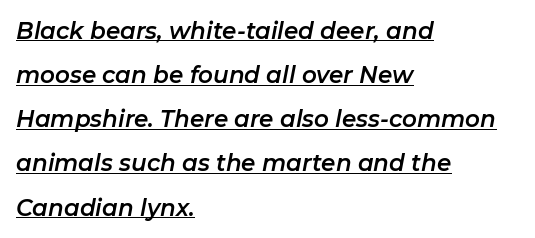
Q: Is the text italic (slanted)? A: Yes, it leans right by about 11 degrees.
Q: Is the text underlined? A: Yes.
Q: How is the paragraph aligned? A: Left-aligned.
Q: Is the spacing between letters normal or unusually wide? A: Normal.
Q: Is the spacing between lines tight, normal or loose? A: Loose.
